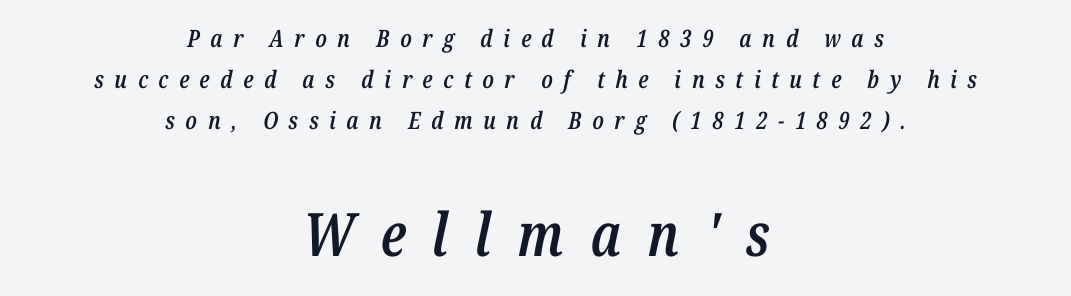
{"italic": "yes", "lean": "right", "slant_degrees": 12, "bold": "semi", "weight": "semibold", "width": "condensed", "stroke_contrast": "low", "x_height": "medium", "monospaced": "no", "underline": "no", "align": "center", "line_spacing": "normal", "line_spacing_ratio": 1.7, "letter_spacing": "wide", "letter_spacing_em": 0.44, "larger_block": "second", "size_ratio": 2.5, "glyph_px": 60}
